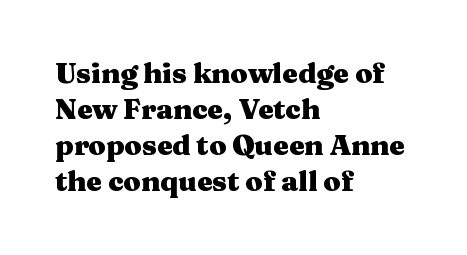
Is the letter spacing exaggerated? No — it looks like the ordinary default. Serifs: yes, visible at the terminals of the letterforms. These lines are rendered in a variable-pitch font. Honestly, the row spacing looks completely unremarkable. This is the regular roman posture of the typeface.
